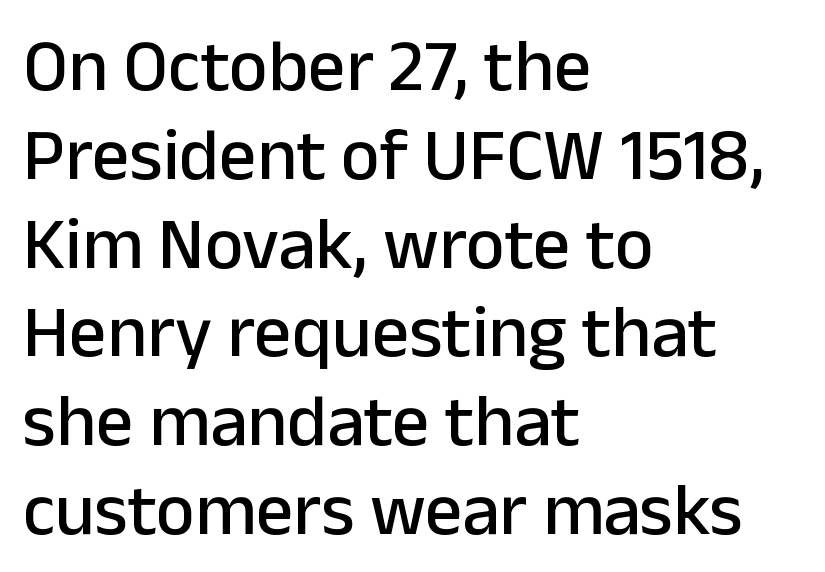
{"serif": "no", "italic": "no", "width": "normal", "stroke_contrast": "low", "x_height": "medium", "monospaced": "no", "underline": "no", "align": "left", "line_spacing_ratio": 1.2, "letter_spacing": "normal", "letter_spacing_em": 0.0, "glyph_px": 74}
